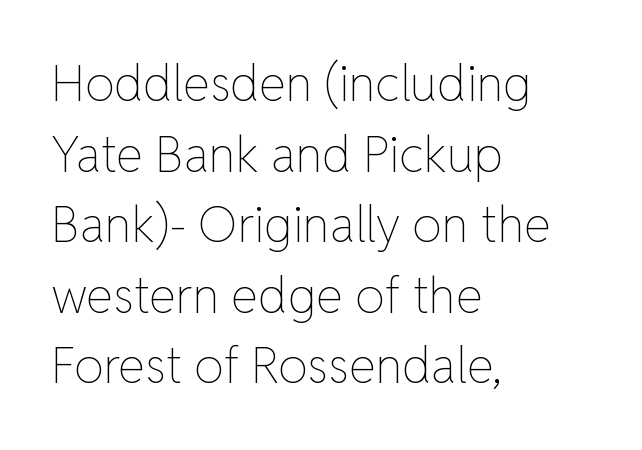
Stroke mass is kept to a normal reading level or below. The tracking reads as untouched default to a designer's eye. Style check: upright. The rendering uses natural spacing where letterforms have individual widths.
